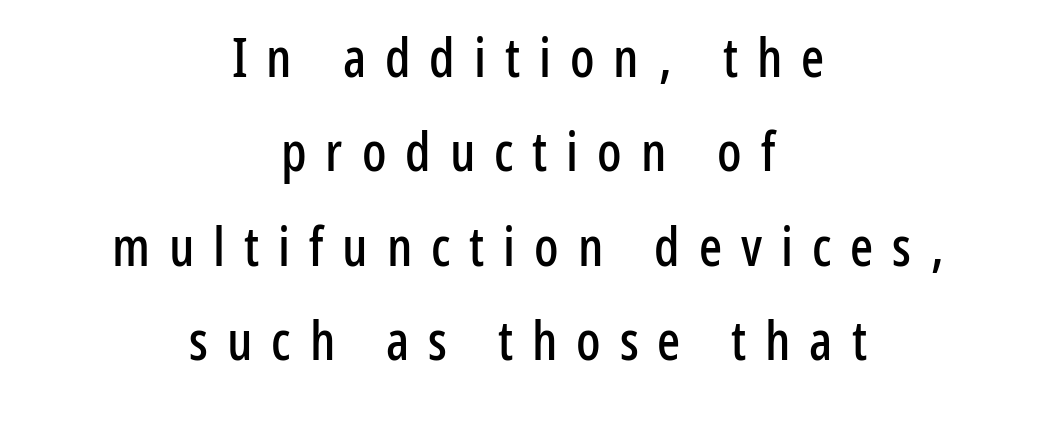
Q: Is the text italic (slanted)? A: No, it is upright.
Q: Is the typeface a serif or a sans-serif typeface? A: Sans-serif.
Q: Is the text underlined? A: No.
Q: How is the paragraph aligned? A: Centered.
Q: Is the spacing between letters normal or unusually wide? A: Unusually wide.
Q: Width (condensed, normal, or wide)? A: Condensed.
Q: Stroke contrast? A: Low.
Q: x-height? A: Medium.
Q: Monospaced? A: No.
